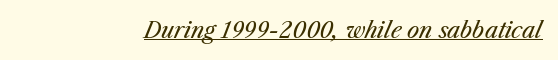
Q: Is the text bold? A: No.
Q: Is the text italic (slanted)? A: Yes, it leans right by about 23 degrees.
Q: Is the text underlined? A: Yes.
Q: Is the spacing between letters normal or unusually wide? A: Normal.
